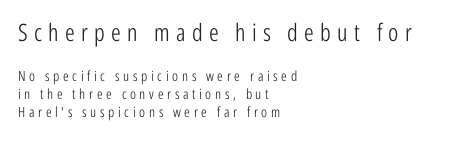
Words appear elongated and porous because spacing is wide. The typesetting does not lean heavy: it is not bold. The lettering stays uniformly vertical, giving the passage a roman look. Only glyphs here, with clear space below each row. Casual observation: everything's shoved over to the left.
